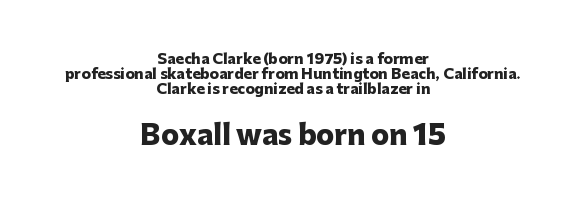
Q: Is the text bold? A: Yes.
Q: Is the text italic (slanted)? A: No, it is upright.
Q: Is the text underlined? A: No.
Q: How is the paragraph aligned? A: Centered.
Q: Is the spacing between letters normal or unusually wide? A: Normal.
Q: Is the spacing between lines tight, normal or loose? A: Tight.
Q: Which block of text is set in a larger size, the first (top) or the second (bottom)? A: The second (bottom) one.
